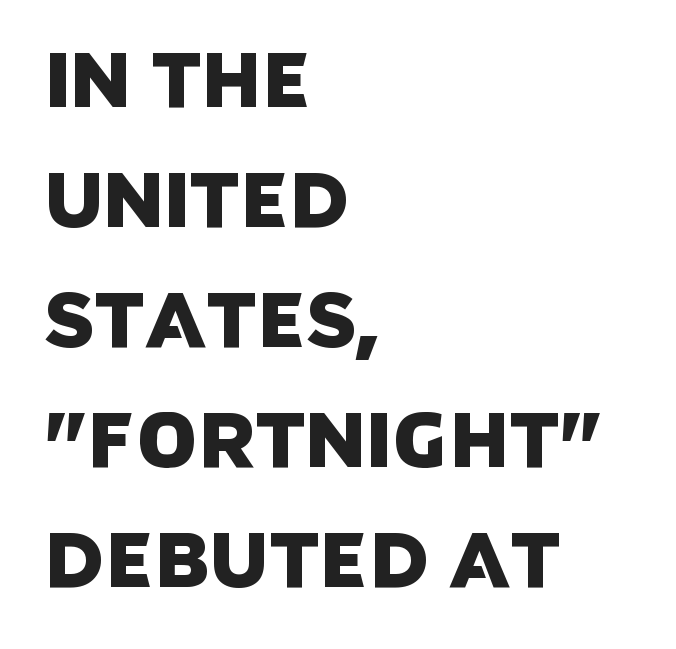
Q: Is the typeface a serif or a sans-serif typeface? A: Sans-serif.
Q: Is the text underlined? A: No.
Q: How is the paragraph aligned? A: Left-aligned.
Q: Is the spacing between letters normal or unusually wide? A: Normal.
Q: Is the spacing between lines tight, normal or loose? A: Normal.
Q: Width (condensed, normal, or wide)? A: Normal.
Q: Stroke contrast? A: Low.
Q: x-height? A: Large.
Q: Monospaced? A: No.
